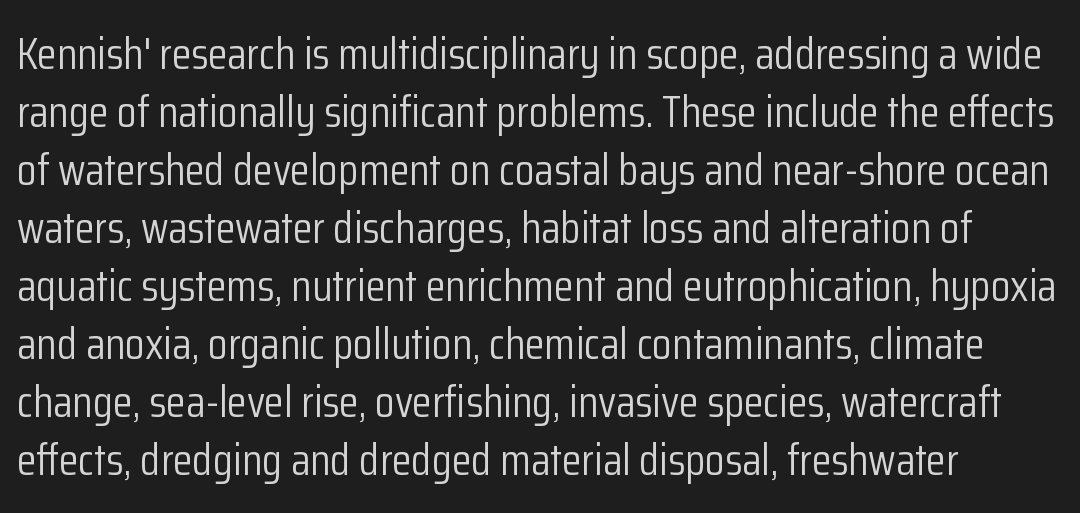
Descenders are the only things crossing below the line. Teacher's note: observe the even left margin — that is flush-left alignment. Do the characters align in a grid? No, the font is proportional. Students, note that the glyphs here touch the page at normal intervals. In terms of leading, this rendering sits right in the middle.
